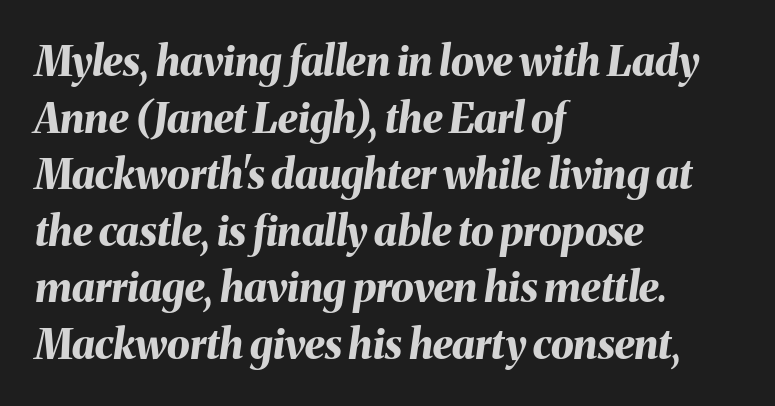
These lines stack with their left ends in a neat column. The specimen omits any rule beneath the text block's lines. The rendering keeps characters at their native spacing. Quick note: italic. The face used here is proportionally spaced, like ordinary book or web type.
